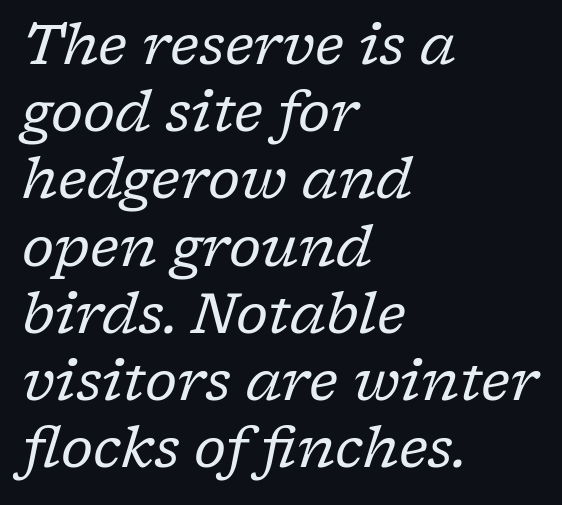
The image shows 56 px regular-weight serif type, italic (leaning right); set left-aligned, line spacing 1.2x, normal letter spacing, not underlined; low stroke contrast and a medium x-height.
